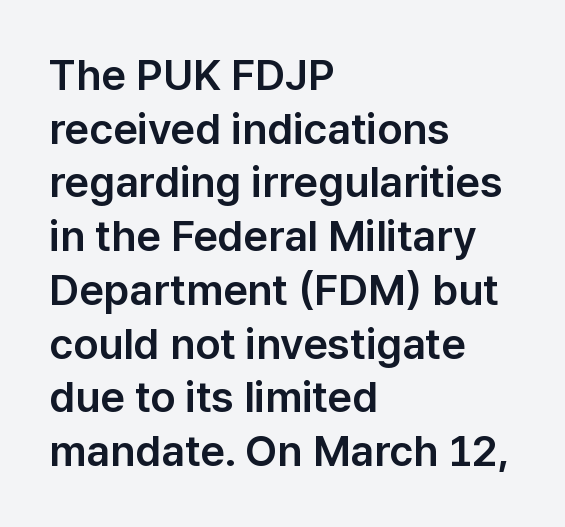
{"serif": "no", "italic": "no", "width": "normal", "stroke_contrast": "low", "x_height": "medium", "monospaced": "no", "underline": "no", "align": "left", "line_spacing": "normal", "line_spacing_ratio": 1.25, "letter_spacing": "normal", "letter_spacing_em": 0.0, "glyph_px": 43}
